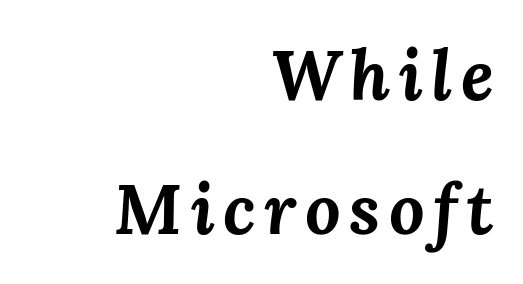
{"italic": "yes", "lean": "right", "slant_degrees": 3, "bold": "yes", "weight": "bold", "width": "normal", "stroke_contrast": "medium", "x_height": "medium", "monospaced": "no", "underline": "no", "align": "right", "line_spacing": "loose", "line_spacing_ratio": 1.92, "glyph_px": 70}
